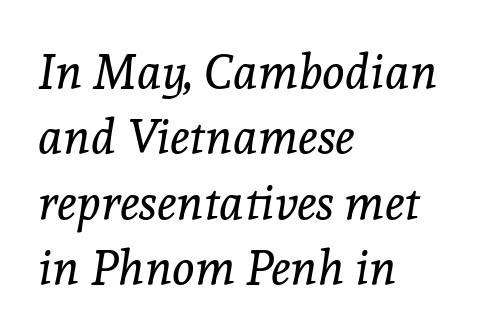
Q: Is the text bold? A: No.
Q: Is the text italic (slanted)? A: Yes, it leans right by about 8 degrees.
Q: Is the typeface a serif or a sans-serif typeface? A: Serif.
Q: Is the text underlined? A: No.
Q: How is the paragraph aligned? A: Left-aligned.
Q: Is the spacing between letters normal or unusually wide? A: Normal.
Q: Is the spacing between lines tight, normal or loose? A: Normal.
Q: Width (condensed, normal, or wide)? A: Normal.
Q: x-height? A: Medium.
Q: Monospaced? A: No.
